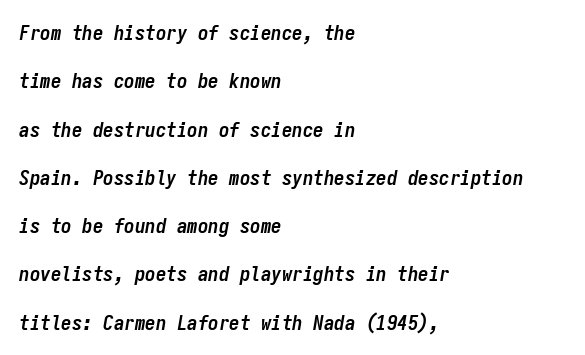
{"italic": "yes", "lean": "right", "slant_degrees": 9, "bold": "yes", "underline": "no", "align": "left", "line_spacing": "loose", "line_spacing_ratio": 2.3, "letter_spacing": "normal", "letter_spacing_em": 0.0, "glyph_px": 21}
